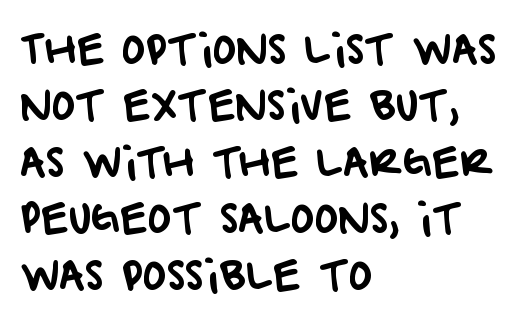
The words here are not underlined. Nope, no serifs anywhere on these letters. Caption: standard tracking, unaltered. A normal amount of white space separates one row of letters from the next. Think of a printed novel: that variable character pitch is what you see here. Line starts are locked; line ends wander.
